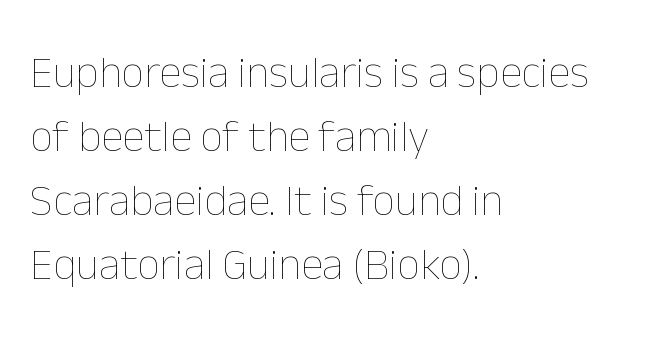
Q: Is the text bold? A: No.
Q: Is the text italic (slanted)? A: No, it is upright.
Q: Is the text underlined? A: No.
Q: How is the paragraph aligned? A: Left-aligned.
Q: Is the spacing between letters normal or unusually wide? A: Normal.
Q: Is the spacing between lines tight, normal or loose? A: Normal.
Q: Width (condensed, normal, or wide)? A: Normal.
Q: Stroke contrast? A: Low.
Q: x-height? A: Medium.
Q: Monospaced? A: No.
